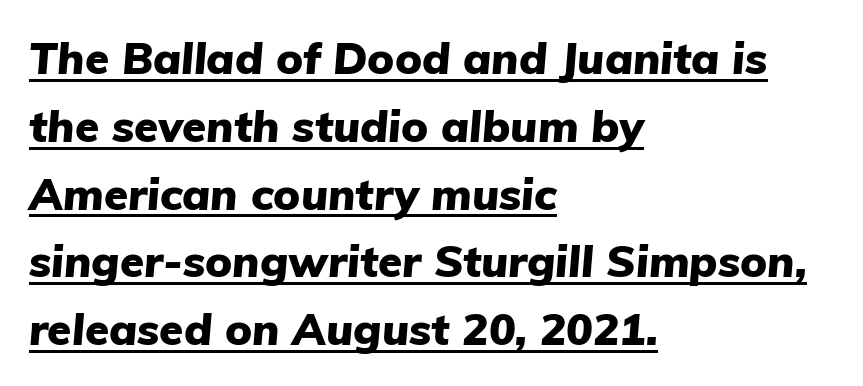
Teacher's note: observe the even left margin — that is flush-left alignment. What decoration does the sample have? An underline. Compared with typical paragraphs, the rows here are spaced about the same. In terms of weight, the rendering is a true, heavy bold.
